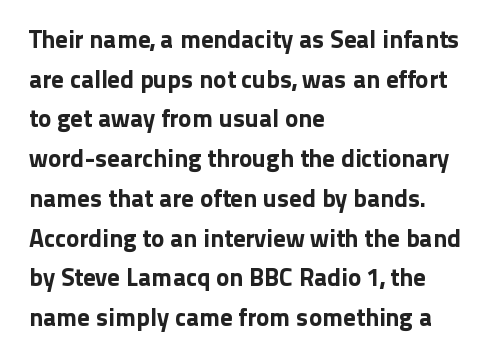
Words appear dense and cohesive because spacing is normal. Italic? Not at all — the glyphs are vertical. Horizontally, the lines are justified to the leading edge only. Leading matches the norm, producing a regular column. Each row of text sits above clean, open space.
